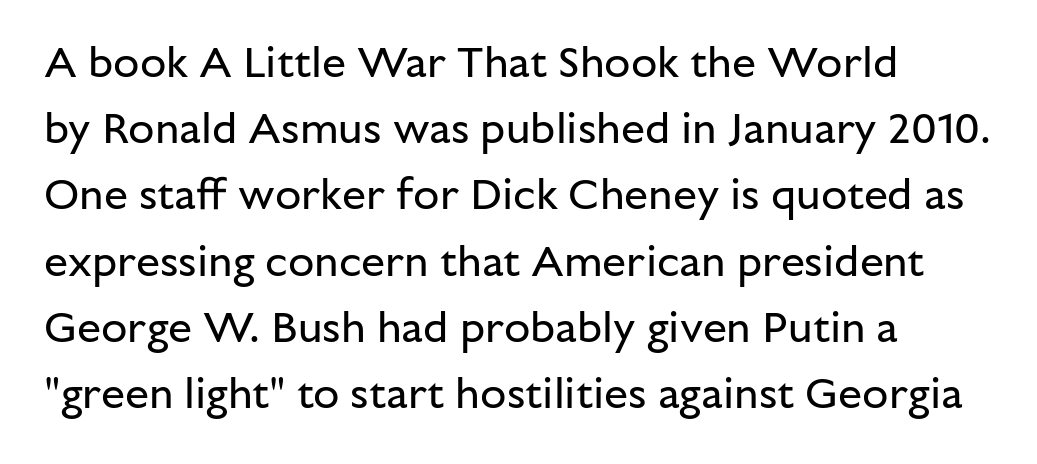
{"serif": "no", "italic": "no", "bold": "no", "weight": "regular", "width": "normal", "stroke_contrast": "low", "x_height": "medium", "monospaced": "no", "underline": "no", "line_spacing": "normal", "line_spacing_ratio": 1.54, "letter_spacing": "normal", "letter_spacing_em": 0.0, "glyph_px": 43}
